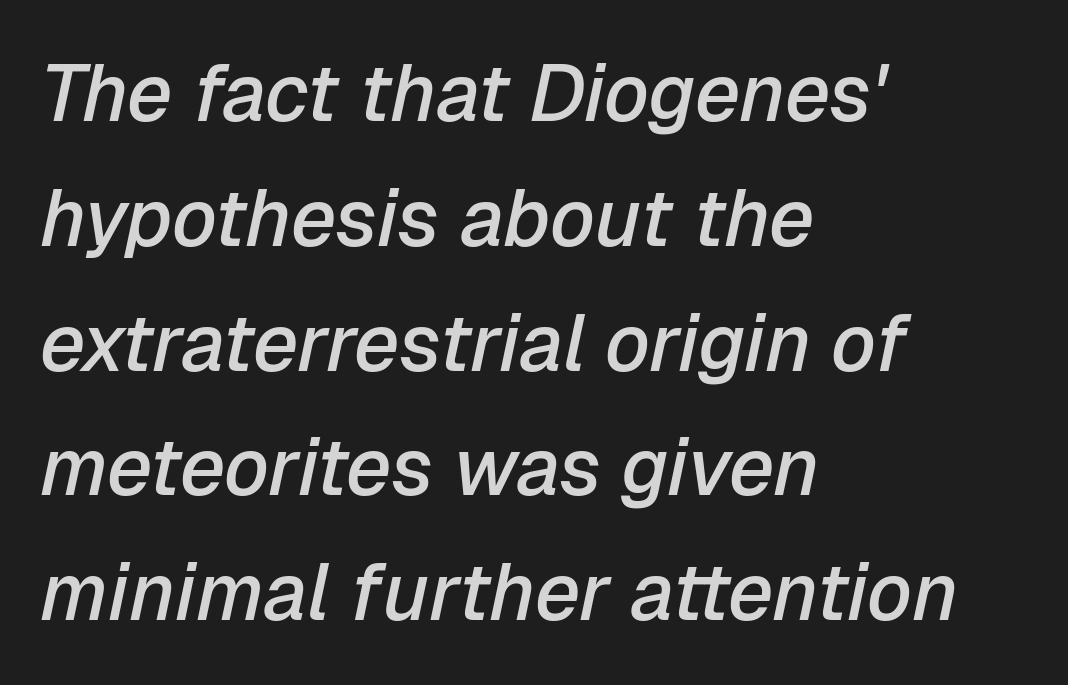
Q: Is the text bold? A: Semi-bold.
Q: Is the text italic (slanted)? A: Yes, it leans right by about 12 degrees.
Q: Is the text underlined? A: No.
Q: How is the paragraph aligned? A: Left-aligned.
Q: Is the spacing between letters normal or unusually wide? A: Normal.
Q: Is the spacing between lines tight, normal or loose? A: Normal.
Q: Width (condensed, normal, or wide)? A: Normal.
Q: Stroke contrast? A: Low.
Q: x-height? A: Medium.
Q: Monospaced? A: No.
